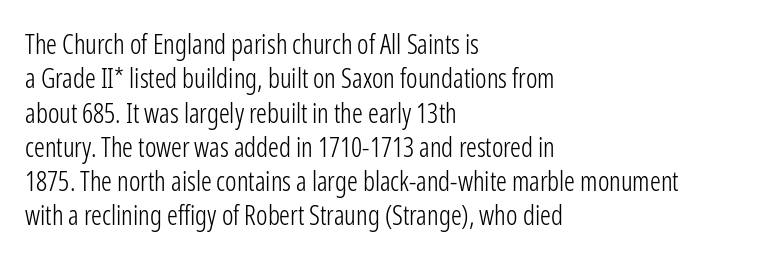
Q: Is the text bold? A: No.
Q: Is the text italic (slanted)? A: No, it is upright.
Q: Is the text underlined? A: No.
Q: How is the paragraph aligned? A: Left-aligned.
Q: Is the spacing between letters normal or unusually wide? A: Normal.
Q: Is the spacing between lines tight, normal or loose? A: Normal.
